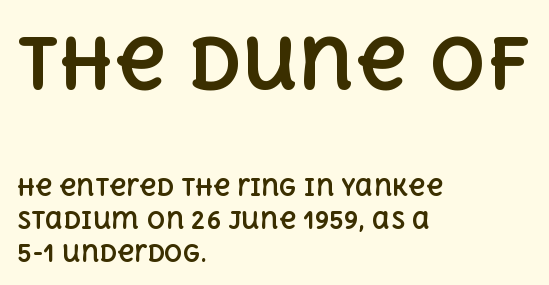
Q: Is the text bold? A: Yes.
Q: Is the text italic (slanted)? A: No, it is upright.
Q: Is the text underlined? A: No.
Q: How is the paragraph aligned? A: Left-aligned.
Q: Is the spacing between letters normal or unusually wide? A: Normal.
Q: Is the spacing between lines tight, normal or loose? A: Normal.
Q: Which block of text is set in a larger size, the first (top) or the second (bottom)? A: The first (top) one.
Q: Width (condensed, normal, or wide)? A: Normal.
Q: x-height? A: Large.
Q: Monospaced? A: No.
